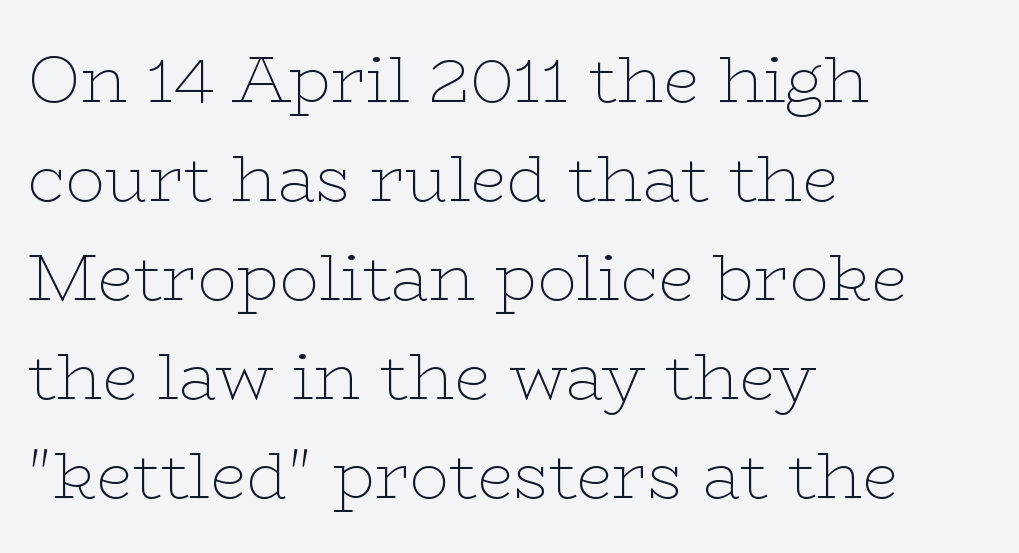
Unmarked baselines from the first word to the last. Does the lettering tilt? It doesn't — this is upright. Short and long lines alike share a common starting point at left. No chunkiness to these letters — they're not bold. Serif or sans? Serif — the stroke terminals have little feet. Baseline-to-baseline distance is the conventional proportion of letter height.
